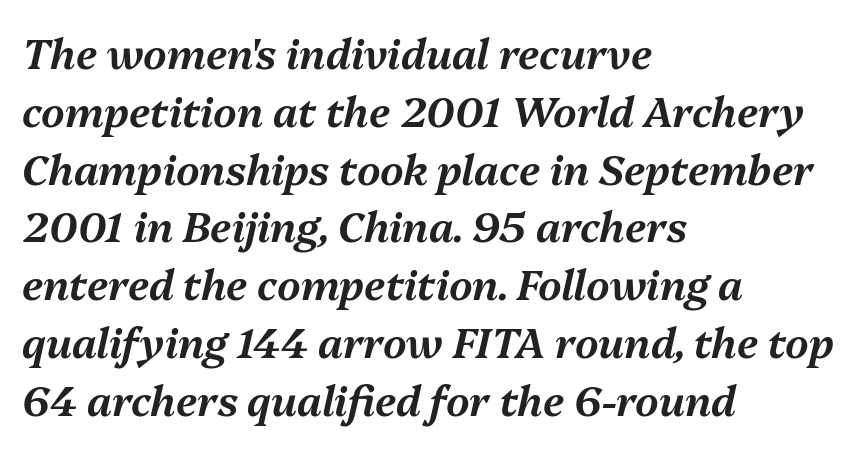
{"italic": "yes", "lean": "right", "slant_degrees": 13, "width": "normal", "stroke_contrast": "medium", "x_height": "medium", "monospaced": "no", "underline": "no", "align": "left", "line_spacing": "normal", "line_spacing_ratio": 1.41, "letter_spacing": "normal", "letter_spacing_em": 0.0, "glyph_px": 41}
